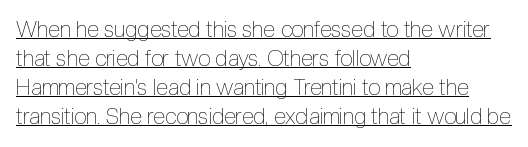
Q: Is the text bold? A: No.
Q: Is the text italic (slanted)? A: No, it is upright.
Q: Is the text underlined? A: Yes.
Q: How is the paragraph aligned? A: Left-aligned.
Q: Is the spacing between letters normal or unusually wide? A: Normal.
Q: Is the spacing between lines tight, normal or loose? A: Normal.
